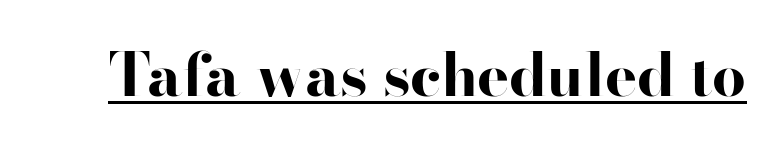
Students, observe the line beneath the letters — that is underlining. No feet cap the strokes, marking this as sans-serif type. Glyph-to-glyph distance matches everyday printed text. Posture: straight, roman, zero tilt.
